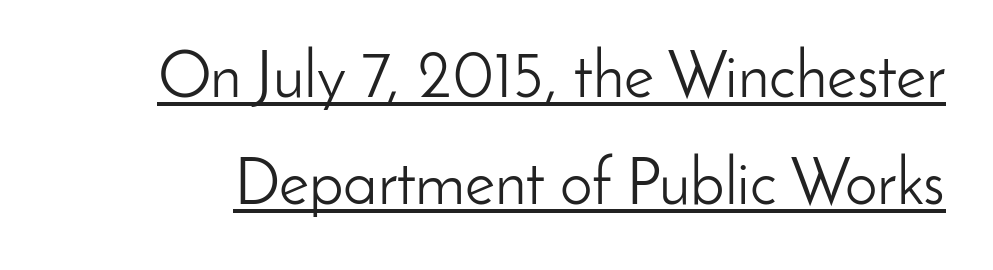
{"serif": "no", "italic": "no", "bold": "no", "weight": "light", "width": "normal", "stroke_contrast": "low", "x_height": "small", "monospaced": "no", "underline": "yes", "line_spacing": "normal", "line_spacing_ratio": 1.65, "letter_spacing": "normal", "letter_spacing_em": 0.0, "glyph_px": 65}
